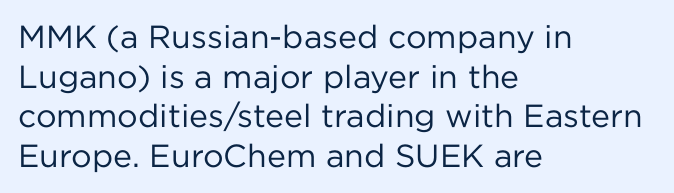
{"serif": "no", "italic": "no", "bold": "no", "weight": "regular", "width": "normal", "stroke_contrast": "low", "x_height": "medium", "monospaced": "no", "underline": "no", "align": "left", "line_spacing_ratio": 1.24, "letter_spacing": "normal", "letter_spacing_em": 0.0, "glyph_px": 32}
